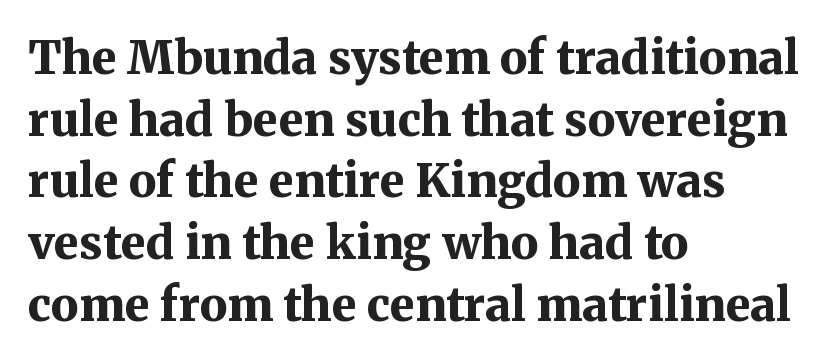
Quick note: interline space is typical. Is there any slant? The stems are plumb. Is the type bold? Yes — the strokes are clearly thick and heavy. The rendering uses natural spacing where letterforms have individual widths.
